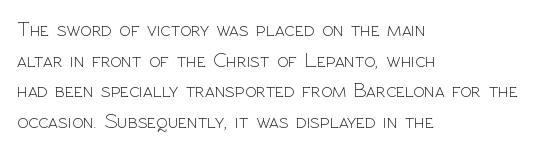
Q: Is the text bold? A: No.
Q: Is the text italic (slanted)? A: No, it is upright.
Q: Is the text underlined? A: No.
Q: How is the paragraph aligned? A: Left-aligned.
Q: Is the spacing between letters normal or unusually wide? A: Normal.
Q: Is the spacing between lines tight, normal or loose? A: Normal.
